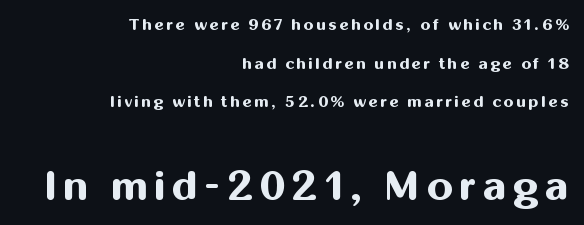
{"serif": "no", "italic": "no", "bold": "yes", "weight": "bold", "width": "normal", "stroke_contrast": "medium", "x_height": "medium", "monospaced": "no", "underline": "no", "align": "right", "line_spacing": "loose", "line_spacing_ratio": 2.42, "larger_block": "second", "size_ratio": 2.56, "glyph_px": 41}
